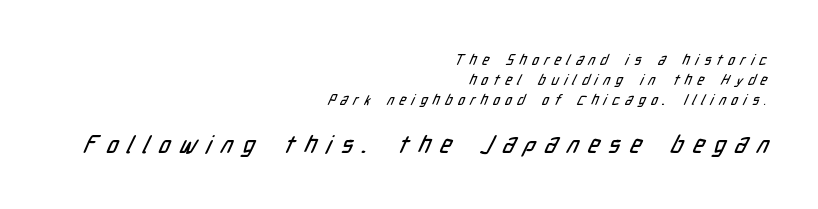
{"underline": "no", "align": "right", "line_spacing": "normal", "line_spacing_ratio": 1.44, "letter_spacing": "wide", "letter_spacing_em": 0.4, "larger_block": "second", "size_ratio": 1.71, "glyph_px": 24}
